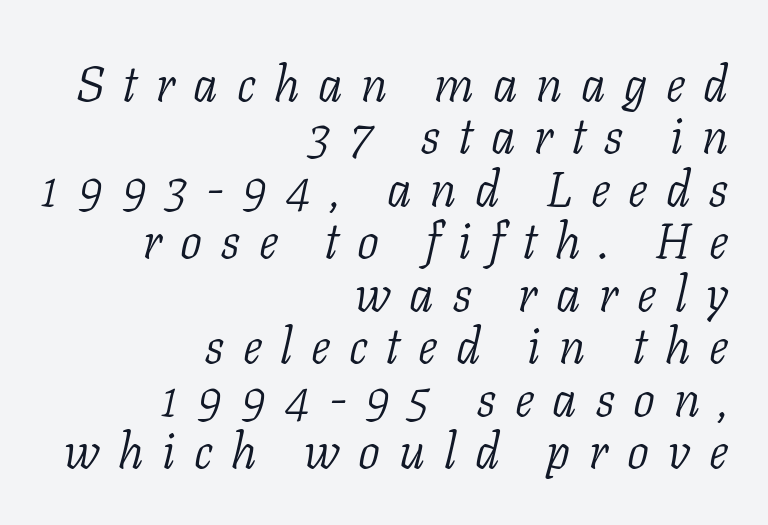
The face used here has a pronounced slope to its letters. The rendering uses natural spacing where letterforms have individual widths. Short and long lines alike share a common ending point at right. Someone cranked the tracking dial way up on this one.
